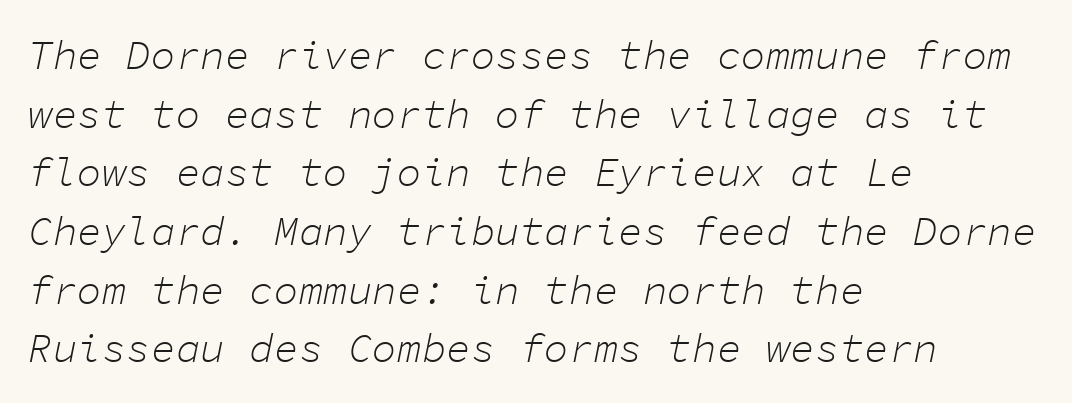
Q: Is the text bold? A: No.
Q: Is the text italic (slanted)? A: Yes, it leans right by about 11 degrees.
Q: Is the text underlined? A: No.
Q: How is the paragraph aligned? A: Left-aligned.
Q: Is the spacing between letters normal or unusually wide? A: Normal.
Q: Is the spacing between lines tight, normal or loose? A: Normal.
Q: Width (condensed, normal, or wide)? A: Normal.
Q: Stroke contrast? A: Low.
Q: x-height? A: Medium.
Q: Monospaced? A: Yes.
